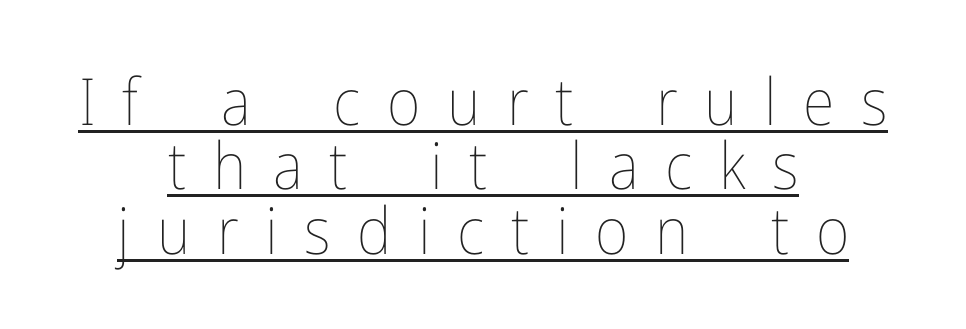
{"italic": "no", "bold": "no", "weight": "thin", "width": "condensed", "stroke_contrast": "low", "x_height": "medium", "monospaced": "no", "underline": "yes", "align": "center", "line_spacing": "tight", "line_spacing_ratio": 0.99, "letter_spacing": "wide", "letter_spacing_em": 0.41, "glyph_px": 65}
